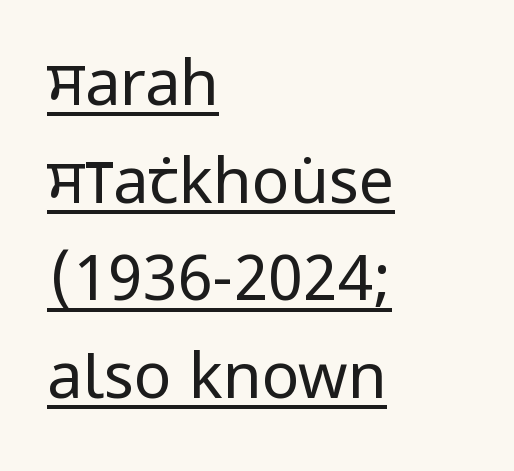
The image shows 63 px regular-weight, condensed sans-serif type, upright; set left-aligned, normal line spacing (1.55x), normal letter spacing, underlined; low stroke contrast and a large x-height.
